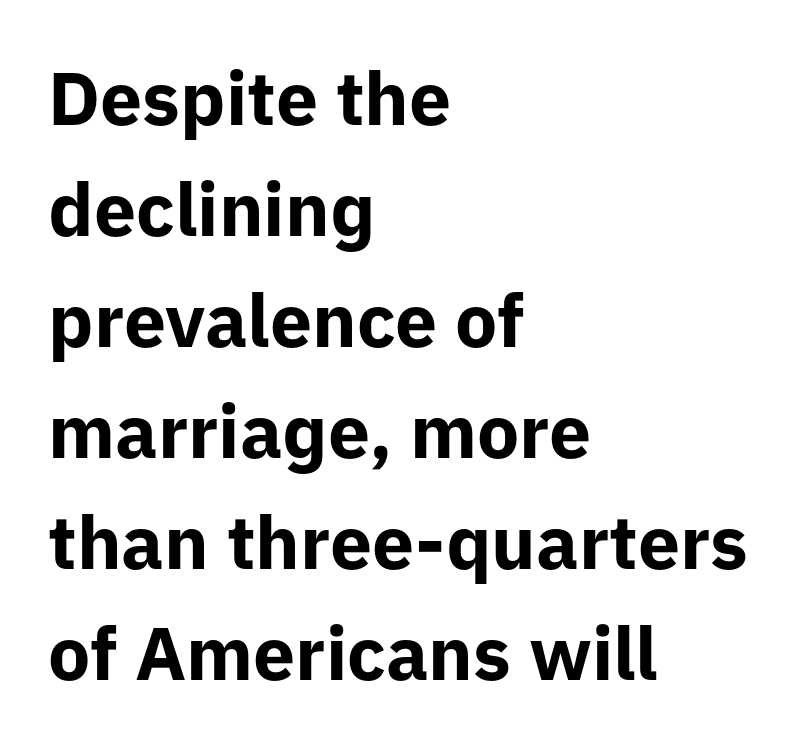
{"serif": "no", "italic": "no", "bold": "yes", "weight": "bold", "width": "normal", "stroke_contrast": "low", "x_height": "medium", "monospaced": "no", "underline": "no", "align": "left", "line_spacing": "normal", "line_spacing_ratio": 1.48, "letter_spacing": "normal", "letter_spacing_em": 0.0, "glyph_px": 75}
